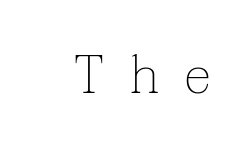
No extra ink here — the face is not bold. Examine the stroke ends and you'll spot serifs. Lines of text with bare space underneath. The type is letterspaced generously, with wide tracking. This sample has the flowing, uneven cadence of proportional lettering.
